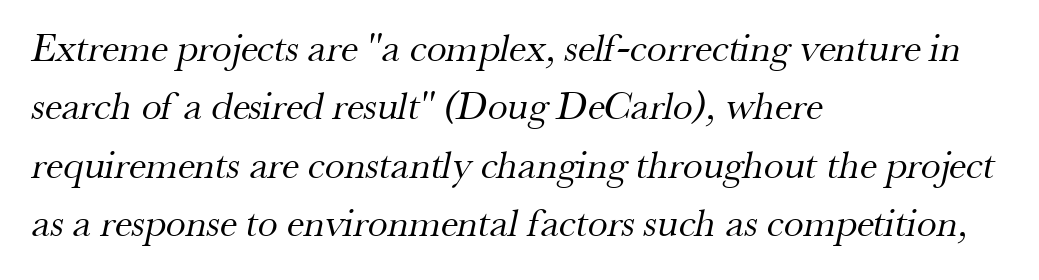
{"serif": "yes", "bold": "no", "weight": "regular", "width": "normal", "stroke_contrast": "medium", "x_height": "small", "monospaced": "no", "underline": "no", "align": "left", "line_spacing": "normal", "line_spacing_ratio": 1.46, "letter_spacing": "normal", "letter_spacing_em": 0.0, "glyph_px": 40}
